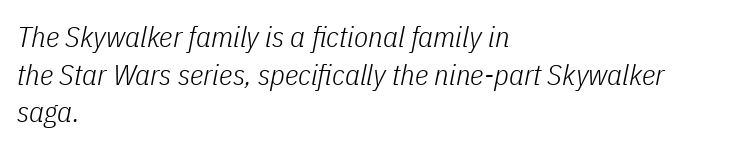
{"italic": "yes", "lean": "right", "slant_degrees": 11, "bold": "no", "weight": "light", "width": "condensed", "stroke_contrast": "low", "x_height": "medium", "monospaced": "no", "underline": "no", "align": "left", "line_spacing": "normal", "line_spacing_ratio": 1.3, "letter_spacing": "normal", "letter_spacing_em": 0.0, "glyph_px": 29}
